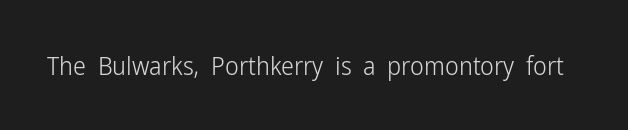
A roman cut, with each character standing at attention. Decoration check: the copy has no underline. The gaps between neighbouring characters are ordinary and unremarkable. Bold? No — there's no thickening of the strokes.
